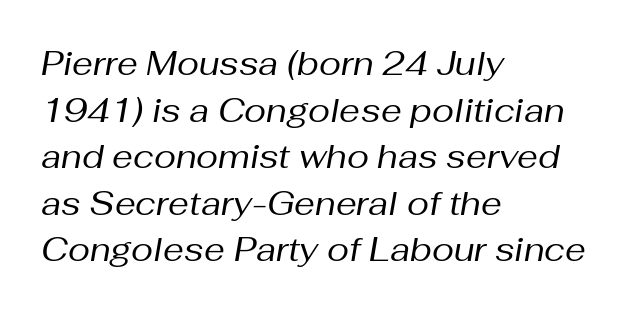
A clean baseline with only descenders dipping below it. In terms of leading, this rendering sits right in the middle. The typeface has the unassuming heft of standard copy or less. Yep, that's italic — everything's leaning. Character widths vary here, with narrow letters taking less room than wide ones.
